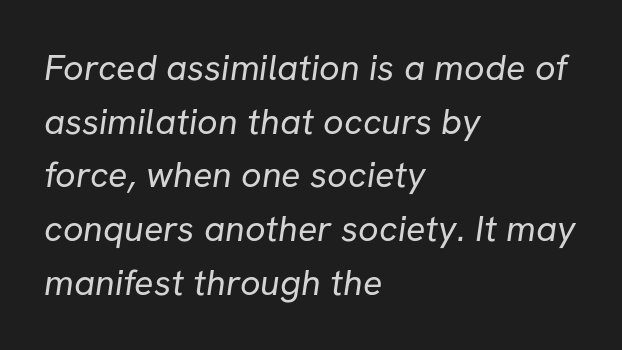
Descender tails drop into unmarked territory. Notice how the passage keeps a crisp vertical edge on the left only. The rendering uses natural spacing where letterforms have individual widths. The characters display no serif detailing; their extremities are plain.
